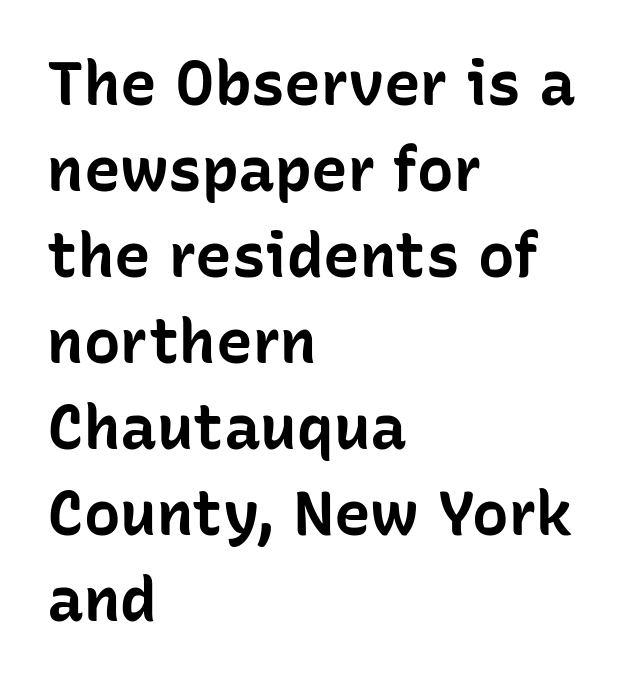
Q: Is the text bold? A: Yes.
Q: Is the text italic (slanted)? A: No, it is upright.
Q: Is the typeface a serif or a sans-serif typeface? A: Sans-serif.
Q: Is the text underlined? A: No.
Q: How is the paragraph aligned? A: Left-aligned.
Q: Is the spacing between letters normal or unusually wide? A: Normal.
Q: Is the spacing between lines tight, normal or loose? A: Normal.
Q: Width (condensed, normal, or wide)? A: Normal.
Q: Stroke contrast? A: Low.
Q: x-height? A: Medium.
Q: Monospaced? A: No.
